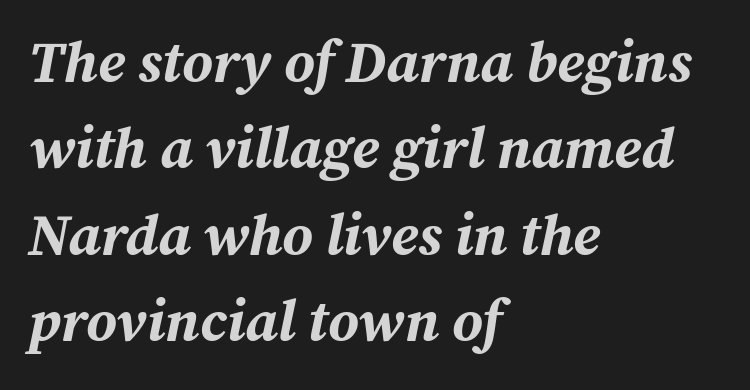
The image shows 58 px bold type, italic (leaning right); set left-aligned, normal line spacing (1.49x), normal letter spacing, not underlined; medium stroke contrast and a medium x-height.
